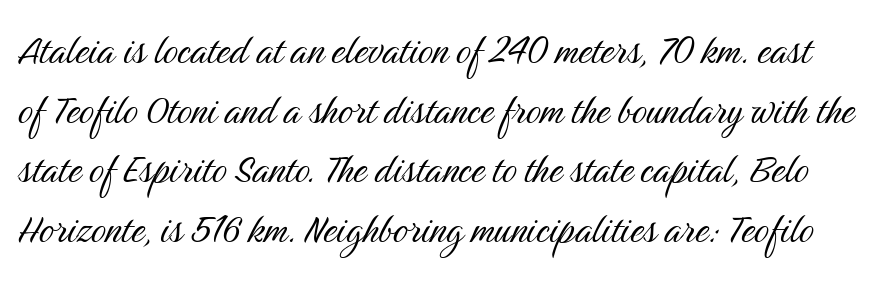
The face used here is rendered with its standard letterfit. Summary of weight: not heavy and not bold. The foot of each line stays bare and open. Serif or sans? Sans — the stroke terminals are bare.
